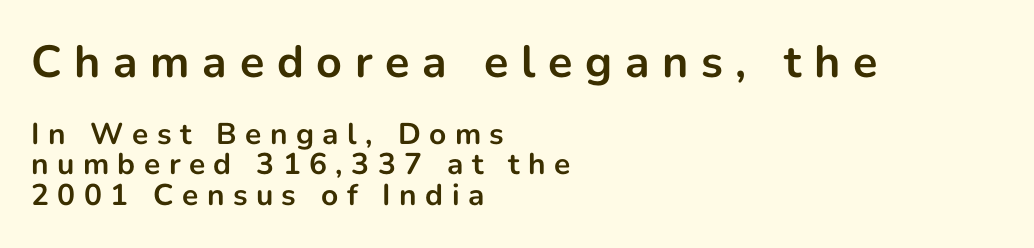
{"serif": "no", "italic": "no", "bold": "yes", "weight": "bold", "width": "normal", "stroke_contrast": "low", "x_height": "medium", "monospaced": "no", "underline": "no", "align": "left", "line_spacing": "tight", "line_spacing_ratio": 1.02, "letter_spacing": "wide", "letter_spacing_em": 0.28, "larger_block": "first", "size_ratio": 1.5, "glyph_px": 45}
